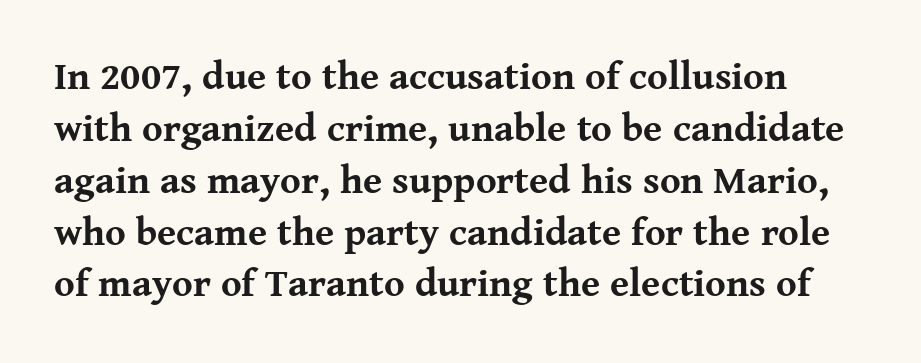
The image shows 39 px bold serif type, upright; set normal line spacing (1.33x), normal letter spacing, not underlined; medium stroke contrast and a medium x-height.
